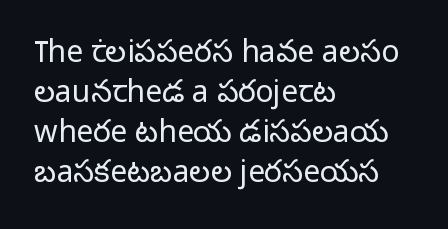
Descenders hang freely into open space. Is there any slant? The stems are plumb. A student would call this left alignment; a typographer would say flush left, rag right. The passage shown is typed in a proportional face where columns would drift. The designer left line spacing at the default.
